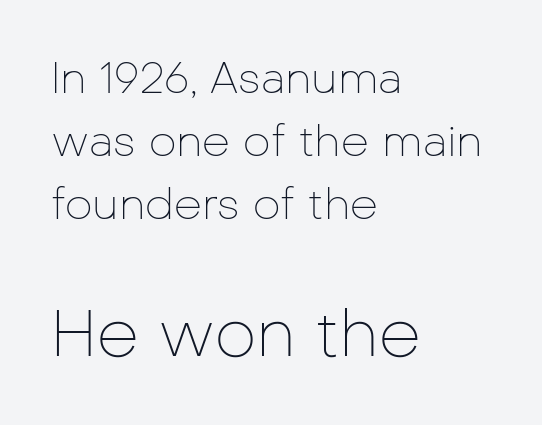
Of the two passages, the one underneath uses the larger point size. The letters advance in unequal steps, a hallmark of proportional type. The designer went with a sans here, leaving each stem footless. Check under the words: just untouched page. Does the leading feel generous? No, just average.
